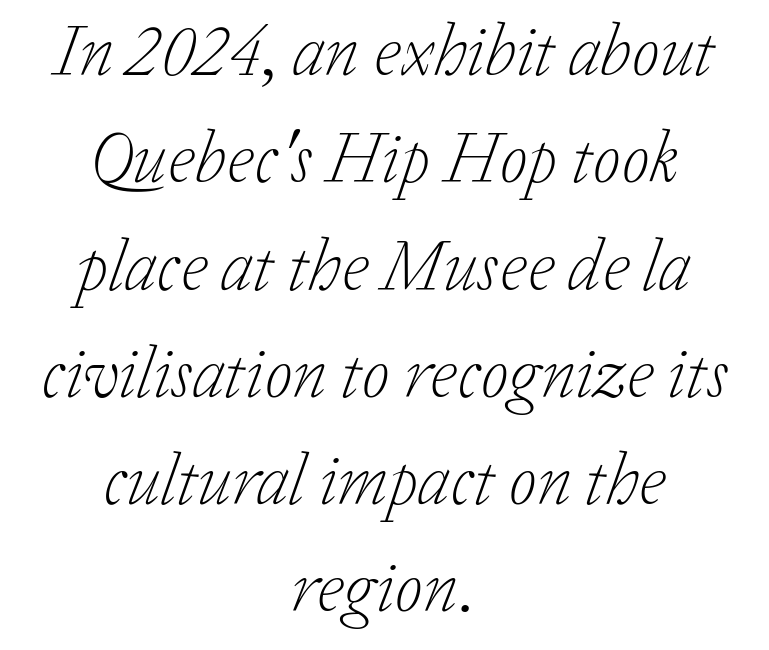
Letterform terminals end in serifs throughout the passage. Tall strokes in this sample are angled rather than plumb. The letters advance in unequal steps, a hallmark of proportional type. The rows are spaced the way most documents space them. The weight would be labelled regular, book, light, or lighter still. The paragraph has two soft edges and a firm central axis.
